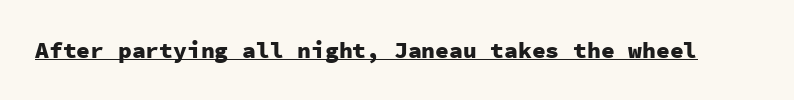
The image shows 23 px bold type, upright; set normal letter spacing, underlined.
